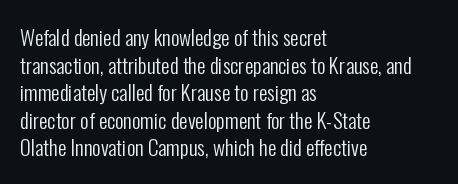
{"italic": "no", "bold": "no", "underline": "no", "align": "left", "line_spacing": "normal", "line_spacing_ratio": 1.31, "letter_spacing": "normal", "letter_spacing_em": 0.0, "glyph_px": 21}
